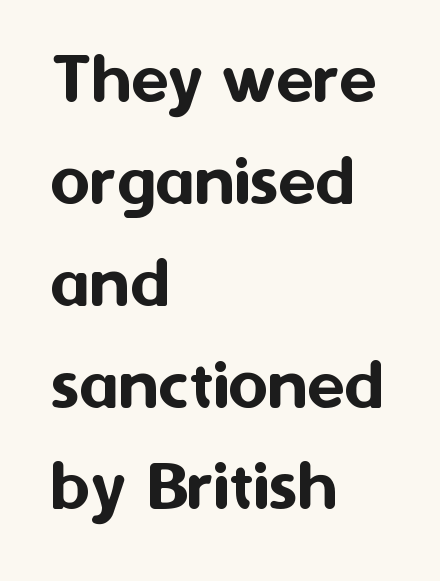
Casual observation: everything's shoved over to the left. This sample has the flowing, uneven cadence of proportional lettering. Nope, no serifs anywhere on these letters. In terms of posture, this sample is upright. Spacing between characters is what you'd get straight out of the box.
